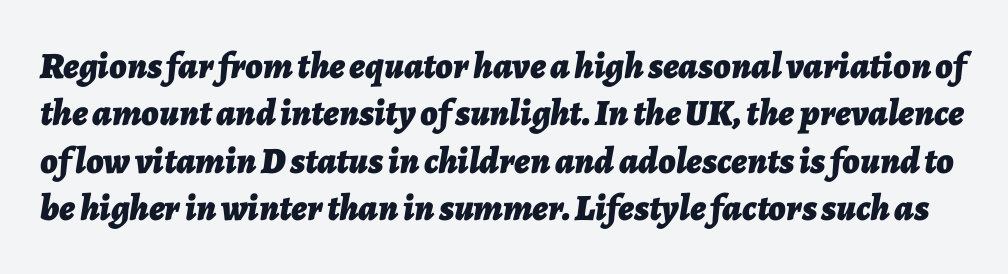
The image shows 37 px bold type, italic (leaning right); set normal line spacing (1.28x), normal letter spacing, not underlined; low stroke contrast and a medium x-height.
